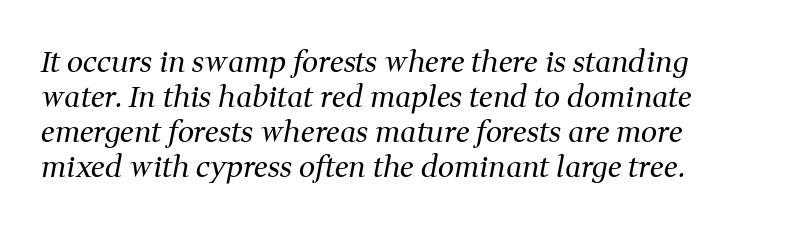
Q: Is the text bold? A: No.
Q: Is the text italic (slanted)? A: Yes, it leans right by about 11 degrees.
Q: Is the typeface a serif or a sans-serif typeface? A: Serif.
Q: Is the text underlined? A: No.
Q: Is the spacing between letters normal or unusually wide? A: Normal.
Q: Width (condensed, normal, or wide)? A: Normal.
Q: Stroke contrast? A: Medium.
Q: x-height? A: Medium.
Q: Monospaced? A: No.
